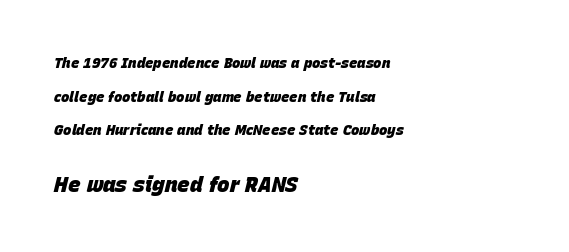
The image shows 21 px bold type, italic (leaning right); set left-aligned, loose line spacing (2.4x), normal letter spacing, not underlined; the second (bottom) block is 1.5x larger.
